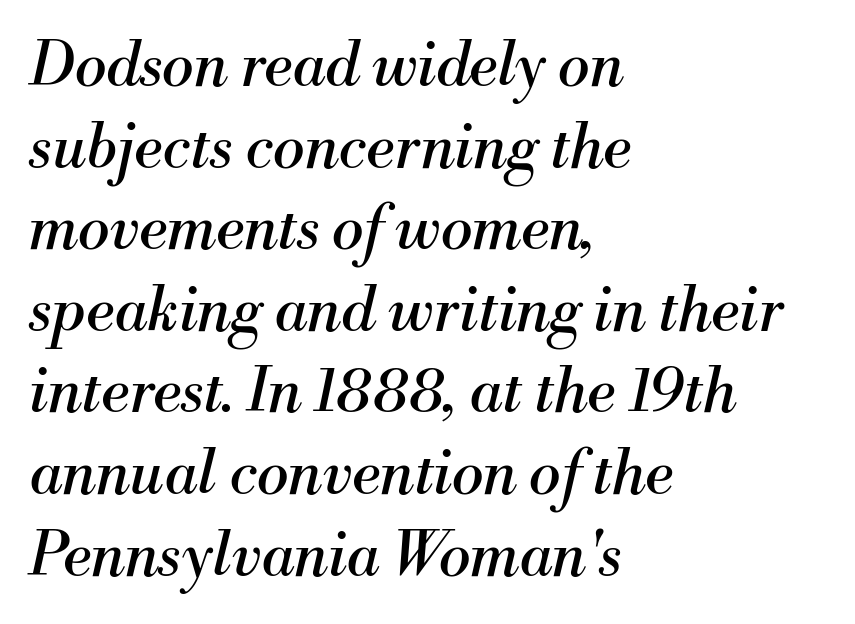
The zone under the glyphs is completely vacant. The rendering keeps characters at their native spacing. Line starts are locked; line ends wander. Leading: standard.
